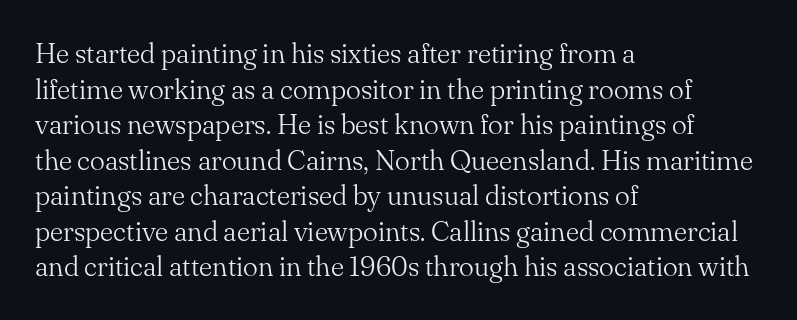
Honestly, the letter spacing is just normal — you wouldn't notice it. Unbolded letterforms with no extra heft. A bare baseline throughout the passage. What's the leading like? Ordinary, nothing unusual.
